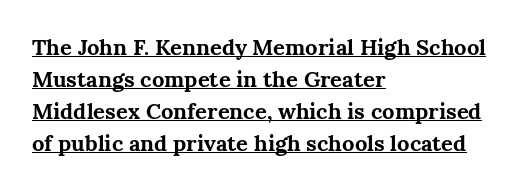
Honestly, the row spacing looks completely unremarkable. You'd pick this weight for a headline — it's a proper bold. Words appear dense and cohesive because spacing is normal. In CSS terms this would be text-align: left. The sample's only ornament is a line tracing under the words. The letters stand upright; this is a roman face.
